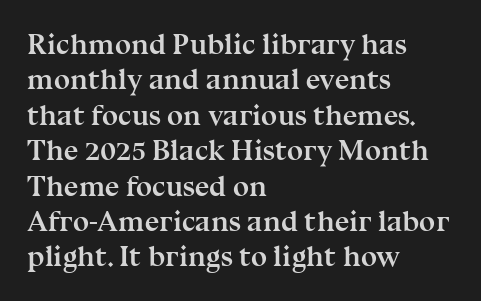
The image shows 29 px semibold serif type, upright; set left-aligned, line spacing 1.22x, normal letter spacing, not underlined; medium stroke contrast and a medium x-height.
